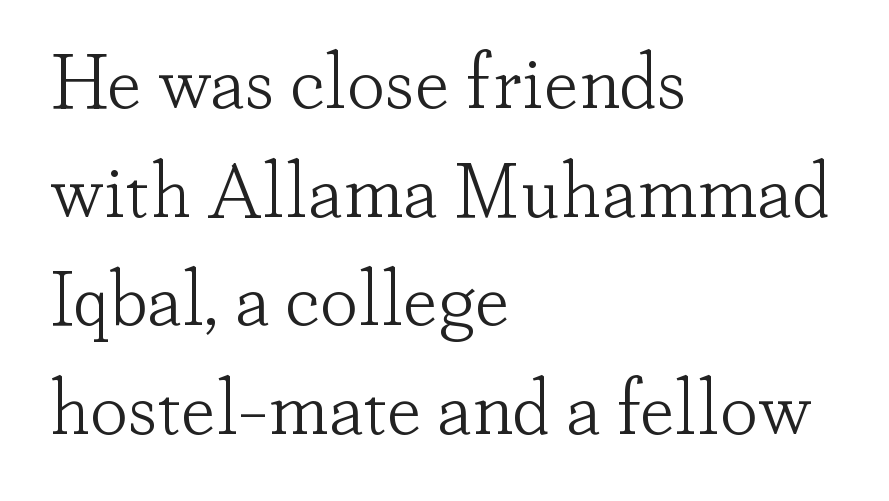
This is not heavy type; no bold has been used. Typographically, this falls in the serif category. Do the characters align in a grid? No, the font is proportional. A typesetter would mark this as roman, not italic. Left-aligned paragraph, ragged on the right.
